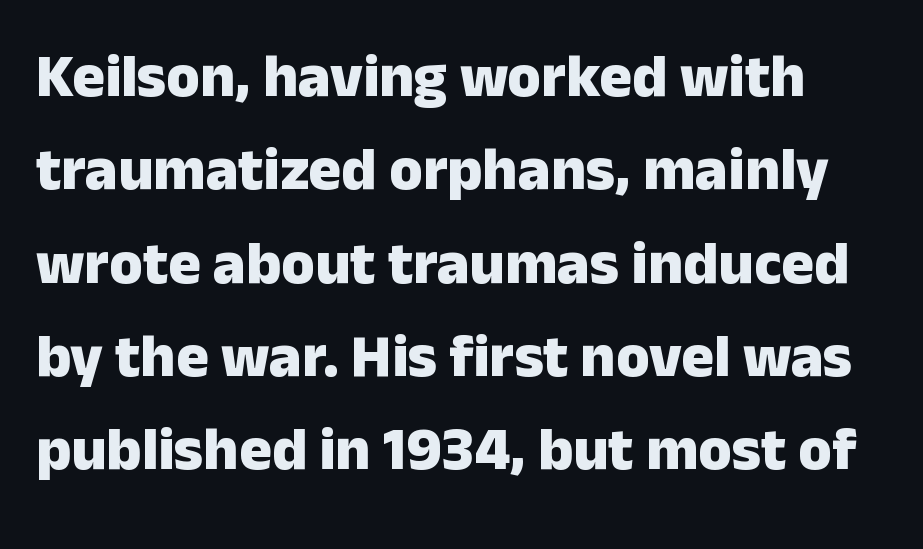
{"serif": "no", "italic": "no", "bold": "yes", "weight": "heavy", "width": "normal", "stroke_contrast": "low", "x_height": "medium", "monospaced": "no", "underline": "no", "line_spacing": "normal", "line_spacing_ratio": 1.53, "letter_spacing": "normal", "letter_spacing_em": 0.0, "glyph_px": 61}
